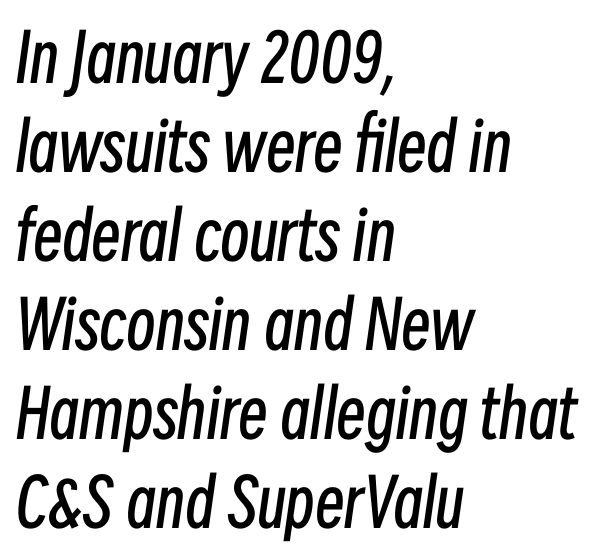
Q: Is the text bold? A: No.
Q: Is the text italic (slanted)? A: Yes, it leans right by about 8 degrees.
Q: Is the text underlined? A: No.
Q: How is the paragraph aligned? A: Left-aligned.
Q: Is the spacing between letters normal or unusually wide? A: Normal.
Q: Is the spacing between lines tight, normal or loose? A: Normal.
Q: Width (condensed, normal, or wide)? A: Condensed.
Q: Stroke contrast? A: Low.
Q: x-height? A: Medium.
Q: Monospaced? A: No.
